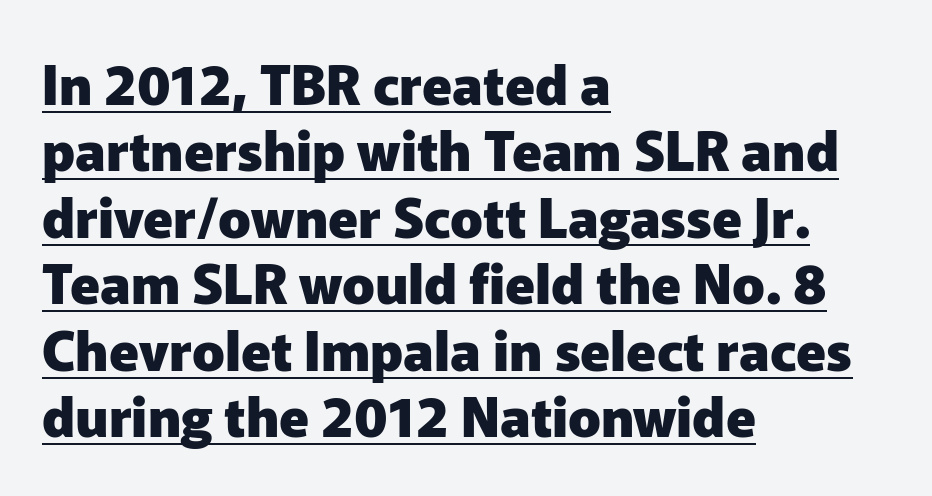
The image shows 54 px heavy sans-serif type, upright; set left-aligned, line spacing 1.23x, normal letter spacing, underlined; low stroke contrast and a medium x-height.
